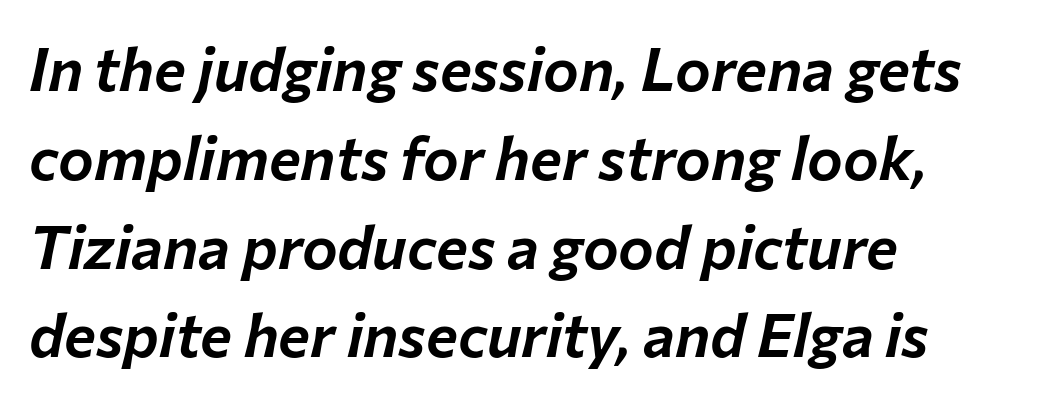
The image shows 60 px text type, italic (leaning right); set left-aligned, normal line spacing (1.48x), normal letter spacing, not underlined; low stroke contrast and a medium x-height.
